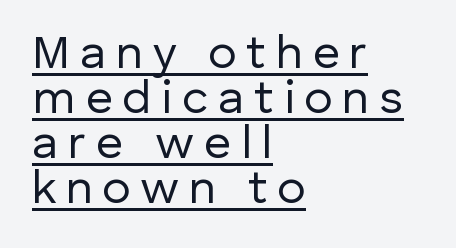
Q: Is the text bold? A: No.
Q: Is the text italic (slanted)? A: No, it is upright.
Q: Is the typeface a serif or a sans-serif typeface? A: Sans-serif.
Q: Is the text underlined? A: Yes.
Q: How is the paragraph aligned? A: Left-aligned.
Q: Is the spacing between letters normal or unusually wide? A: Unusually wide.
Q: Is the spacing between lines tight, normal or loose? A: Tight.
Q: Width (condensed, normal, or wide)? A: Normal.
Q: Stroke contrast? A: Low.
Q: x-height? A: Medium.
Q: Monospaced? A: No.
